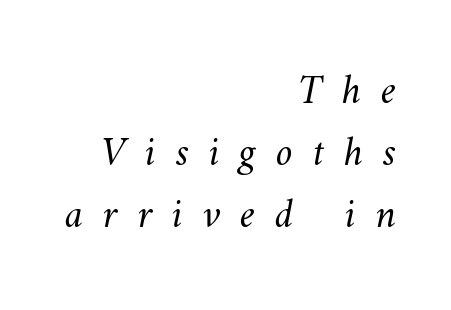
The image shows 42 px light type; set right-aligned, normal line spacing (1.48x), unusually wide letter spacing (+0.47 em), not underlined; medium stroke contrast and a small x-height.
